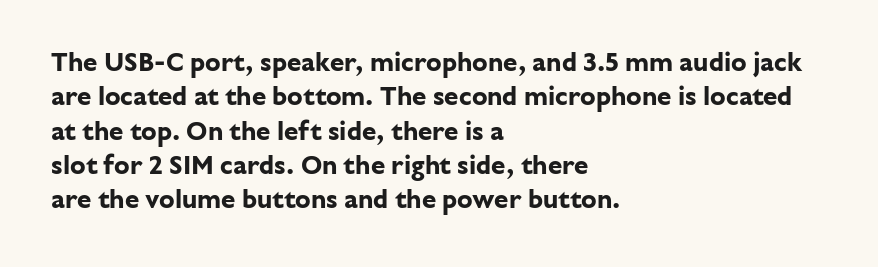
{"italic": "no", "bold": "yes", "underline": "no", "align": "left", "line_spacing": "normal", "line_spacing_ratio": 1.32, "letter_spacing": "normal", "letter_spacing_em": 0.0, "glyph_px": 26}
